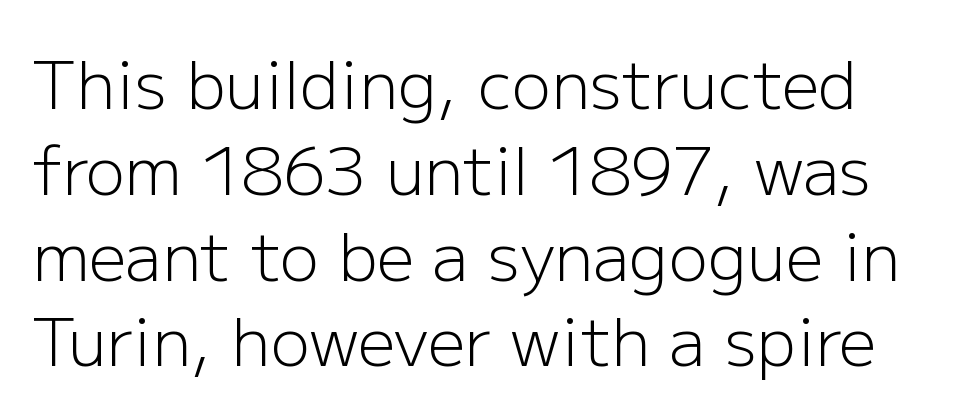
{"serif": "no", "italic": "no", "bold": "no", "weight": "light", "width": "normal", "stroke_contrast": "low", "x_height": "medium", "monospaced": "no", "underline": "no", "line_spacing": "normal", "line_spacing_ratio": 1.3, "letter_spacing": "normal", "letter_spacing_em": 0.0, "glyph_px": 66}
